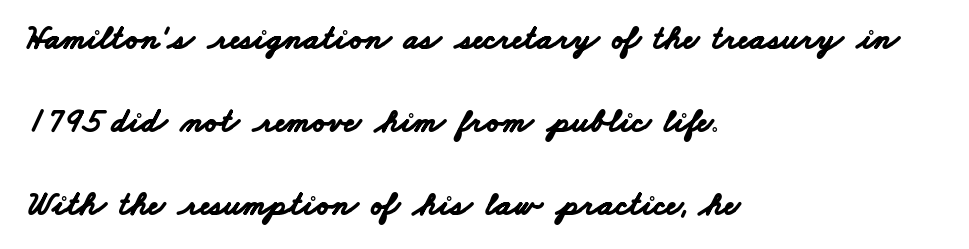
Think of a printed novel: that variable character pitch is what you see here. Students, observe: this is what heavily led, spacious text looks like. Typographically, this falls in the sans-serif category. The ragged edge is on the right, which tells us the setting is flush left. Beneath every word, the page is bare.
